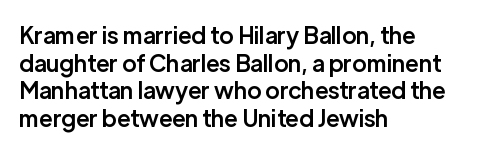
The image shows 23 px text type, upright; set left-aligned, line spacing 1.2x, normal letter spacing, not underlined.
